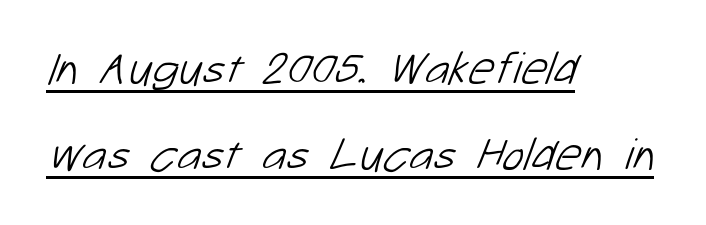
{"serif": "no", "bold": "no", "weight": "light", "width": "normal", "stroke_contrast": "low", "x_height": "medium", "monospaced": "no", "underline": "yes", "align": "left", "line_spacing_ratio": 1.86, "letter_spacing": "normal", "letter_spacing_em": 0.0, "glyph_px": 46}
